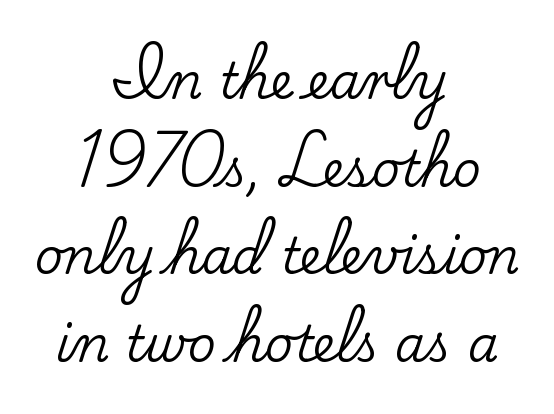
Q: Is the text italic (slanted)? A: Yes.
Q: Is the typeface a serif or a sans-serif typeface? A: Serif.
Q: Is the text underlined? A: No.
Q: How is the paragraph aligned? A: Centered.
Q: Is the spacing between letters normal or unusually wide? A: Normal.
Q: Width (condensed, normal, or wide)? A: Normal.
Q: Stroke contrast? A: Low.
Q: x-height? A: Small.
Q: Monospaced? A: No.
